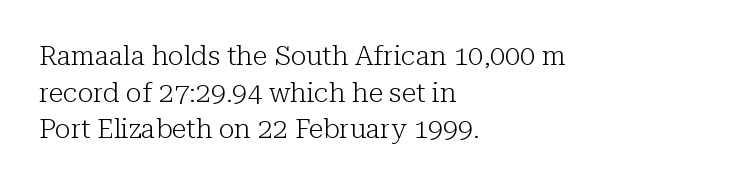
Q: Is the text bold? A: No.
Q: Is the text italic (slanted)? A: No, it is upright.
Q: Is the text underlined? A: No.
Q: How is the paragraph aligned? A: Left-aligned.
Q: Is the spacing between letters normal or unusually wide? A: Normal.
Q: Is the spacing between lines tight, normal or loose? A: Normal.
